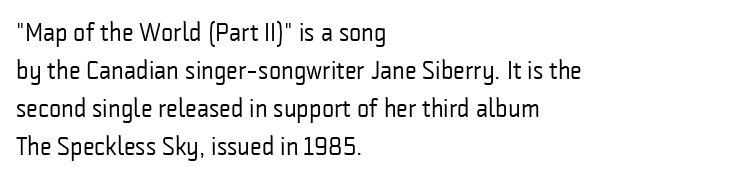
Visually the block forms a straight wall on the left and a jagged coastline on the right. Caption: standard tracking, unaltered. The type sits square on the baseline with zero lean. Weight: not bold — regular or lighter.
